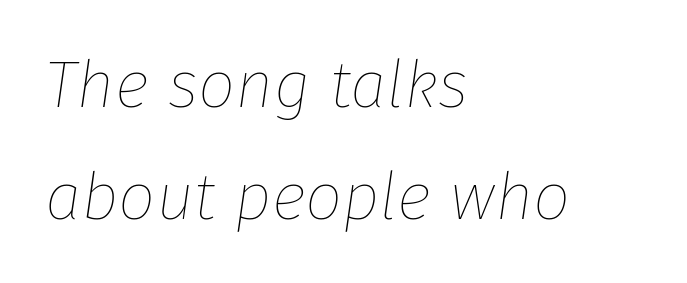
The image shows 66 px thin type, italic (leaning right); set left-aligned, normal line spacing (1.7x), normal letter spacing, not underlined; low stroke contrast and a medium x-height.
